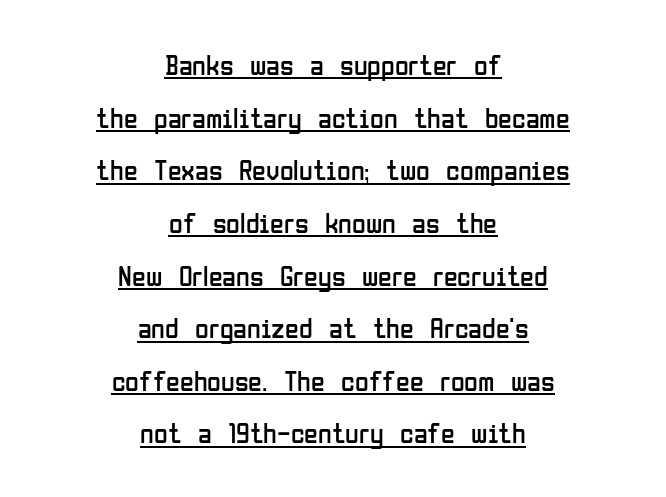
{"serif": "no", "italic": "no", "bold": "no", "weight": "regular", "width": "condensed", "stroke_contrast": "low", "x_height": "medium", "monospaced": "no", "underline": "yes", "align": "center", "line_spacing_ratio": 1.88, "letter_spacing": "normal", "letter_spacing_em": 0.0, "glyph_px": 28}
